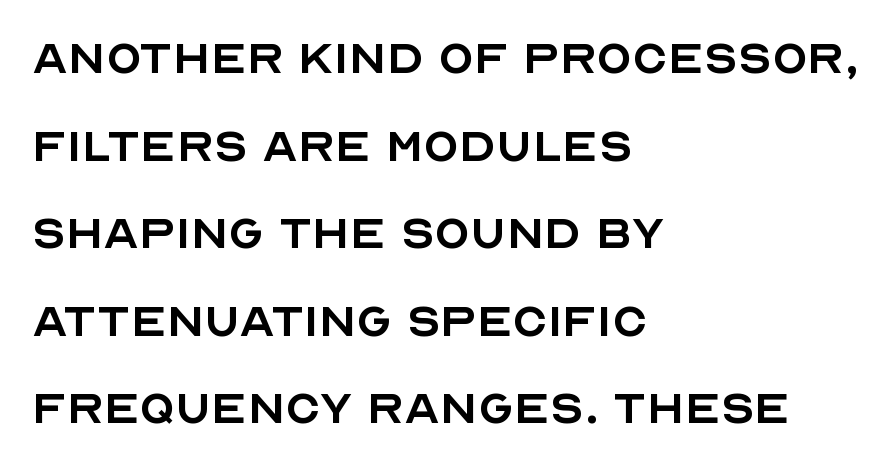
Q: Is the text bold? A: No.
Q: Is the text italic (slanted)? A: No, it is upright.
Q: Is the typeface a serif or a sans-serif typeface? A: Sans-serif.
Q: Is the text underlined? A: No.
Q: How is the paragraph aligned? A: Left-aligned.
Q: Is the spacing between letters normal or unusually wide? A: Normal.
Q: Is the spacing between lines tight, normal or loose? A: Normal.
Q: Width (condensed, normal, or wide)? A: Normal.
Q: x-height? A: Large.
Q: Monospaced? A: No.
